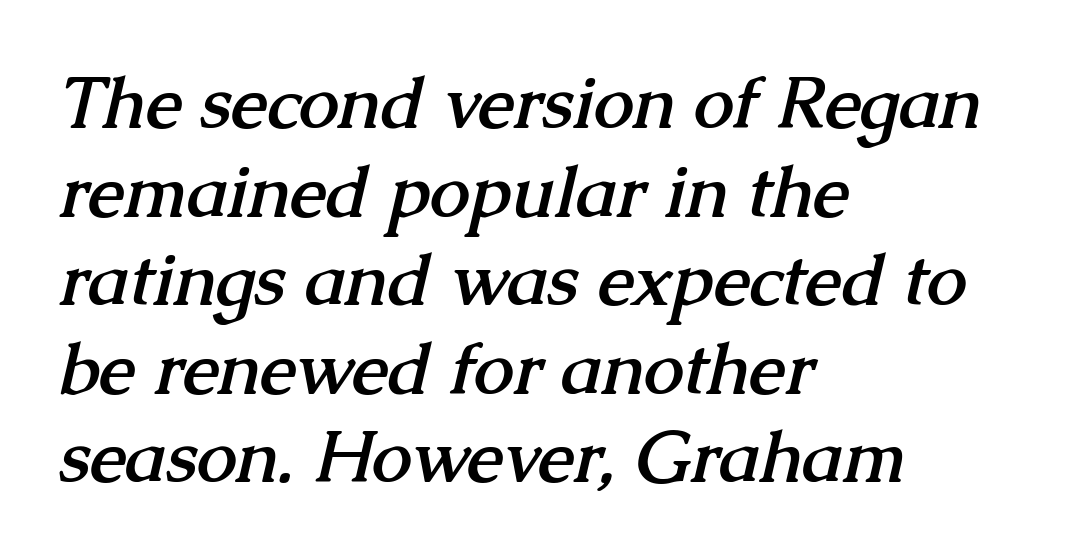
These lines are set flush left with a ragged right edge. These lines carry a lot of weight — the face is fully bold. Is the letter spacing exaggerated? No — it looks like the ordinary default. Each letter keeps its own natural width here, so spacing adapts to shape. Type without underlining. Serif or sans? Serif — the stroke terminals have little feet.
